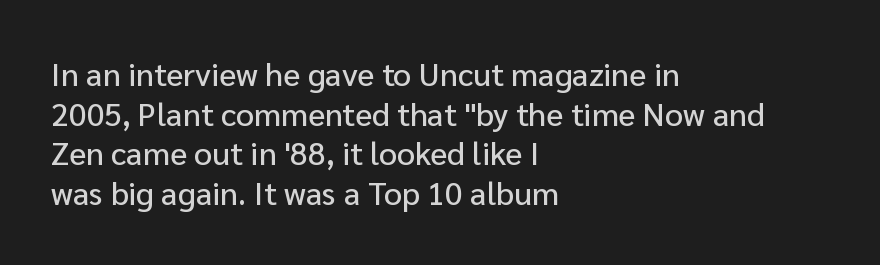
The image shows 32 px sans-serif type, upright; set left-aligned, line spacing 1.24x, normal letter spacing, not underlined; low stroke contrast and a medium x-height.
